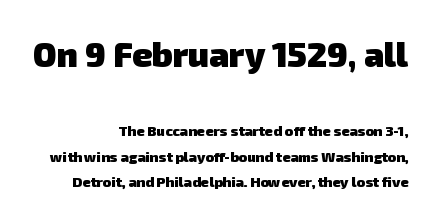
The space beneath each line is pristine and unruled. This sample has the flowing, uneven cadence of proportional lettering. Short note: letters normally spaced. Typesetter's note — upper block bumped up in size, lower block left smaller. I'd describe the lettering as bold — thick and assertive. The ragged edge is on the left, which tells us the setting is flush right.
